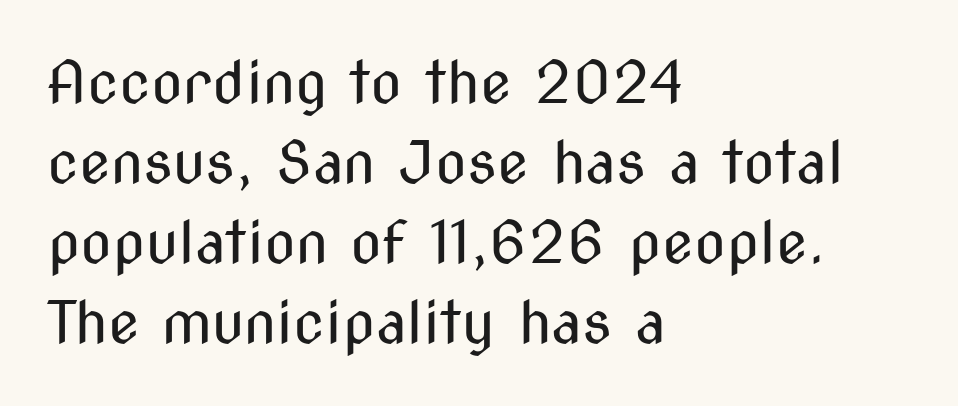
Q: Is the text bold? A: No.
Q: Is the text italic (slanted)? A: No, it is upright.
Q: Is the typeface a serif or a sans-serif typeface? A: Sans-serif.
Q: Is the text underlined? A: No.
Q: How is the paragraph aligned? A: Left-aligned.
Q: Is the spacing between letters normal or unusually wide? A: Normal.
Q: Is the spacing between lines tight, normal or loose? A: Normal.
Q: Width (condensed, normal, or wide)? A: Condensed.
Q: Stroke contrast? A: Medium.
Q: x-height? A: Medium.
Q: Monospaced? A: No.
